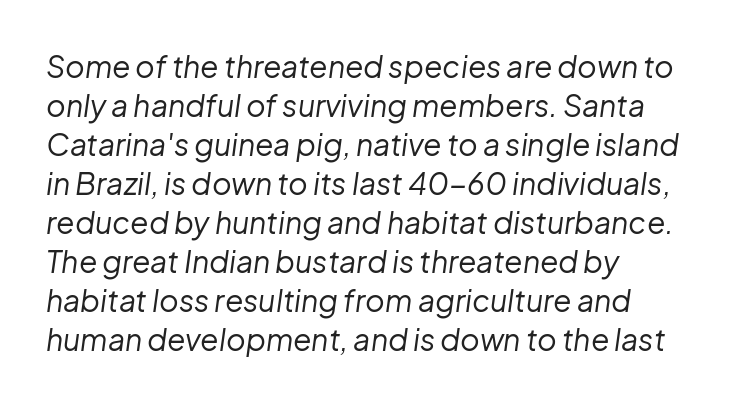
{"italic": "yes", "lean": "right", "slant_degrees": 8, "bold": "no", "weight": "regular", "width": "normal", "stroke_contrast": "low", "x_height": "medium", "monospaced": "no", "underline": "no", "align": "left", "line_spacing": "normal", "line_spacing_ratio": 1.3, "letter_spacing": "normal", "letter_spacing_em": 0.0, "glyph_px": 30}
